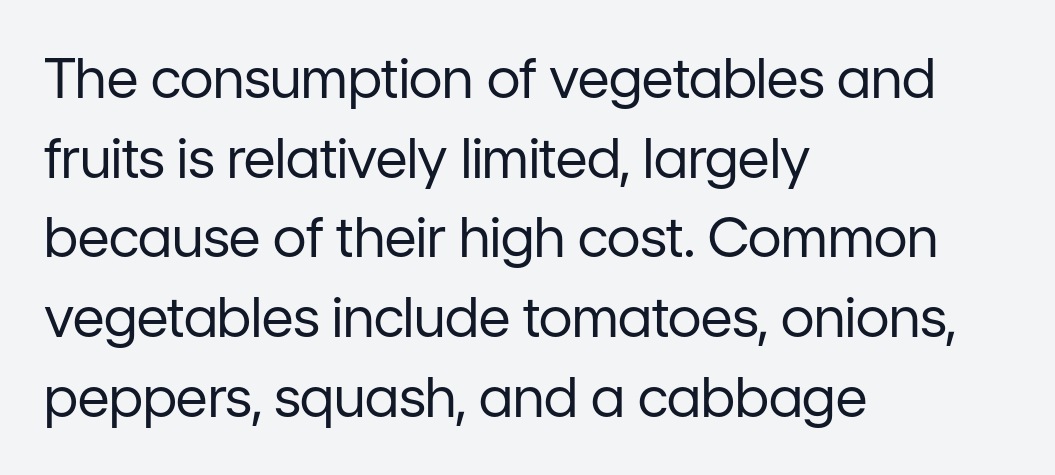
The passage shown has conventional tracking throughout. Check where the strokes stop: nothing finishes them off — pure sans. Weight: not bold — regular or lighter. Horizontally, the lines are justified to the leading edge only. This sample has the flowing, uneven cadence of proportional lettering. Italic? Not at all — the glyphs are vertical.
